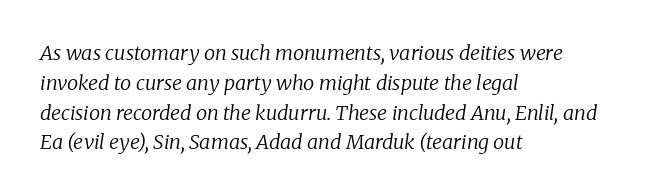
The image shows 20 px text type, italic (leaning right); set left-aligned, normal line spacing (1.49x), normal letter spacing, not underlined.
